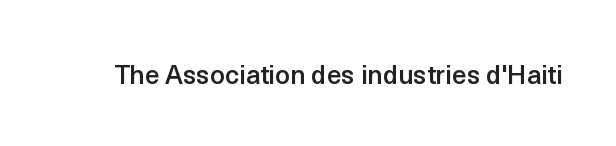
Q: Is the text bold? A: Semi-bold.
Q: Is the text italic (slanted)? A: No, it is upright.
Q: Is the text underlined? A: No.
Q: Is the spacing between letters normal or unusually wide? A: Normal.
